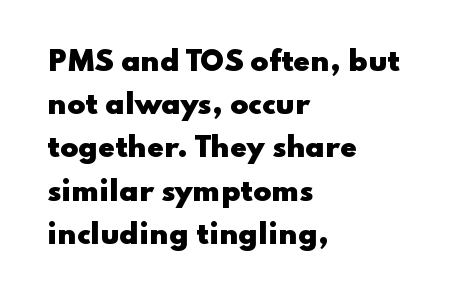
{"italic": "no", "bold": "yes", "underline": "no", "align": "left", "line_spacing": "normal", "line_spacing_ratio": 1.6, "letter_spacing": "normal", "letter_spacing_em": 0.0, "glyph_px": 27}
